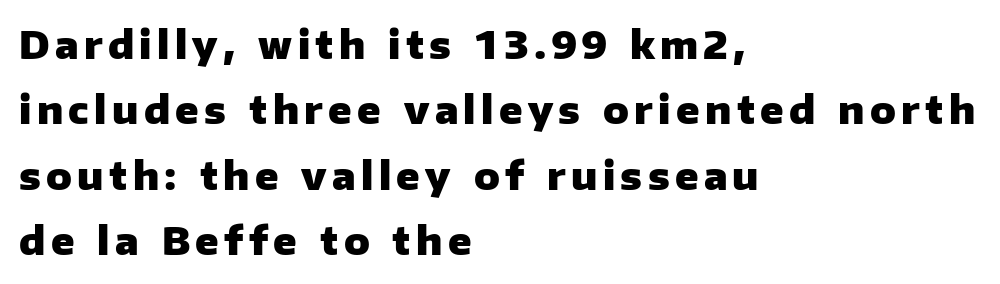
The lines are quadded left. The rendering uses a bold face; every stroke is thick and dark. Character widths vary here, with narrow letters taking less room than wide ones. The passage shown is not underscored anywhere. The type sits square on the baseline with zero lean. Look at the bottom of the vertical strokes: they stop flat, with no serifs.
